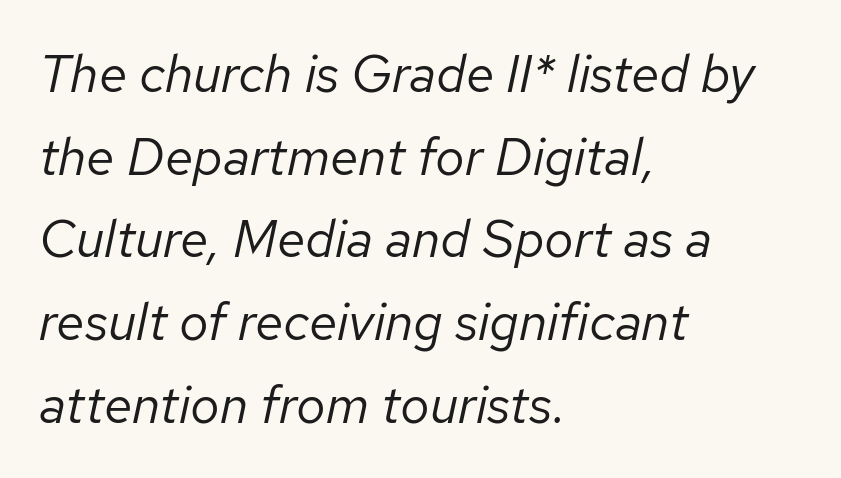
Q: Is the text bold? A: No.
Q: Is the text italic (slanted)? A: Yes, it leans right by about 12 degrees.
Q: Is the text underlined? A: No.
Q: How is the paragraph aligned? A: Left-aligned.
Q: Is the spacing between letters normal or unusually wide? A: Normal.
Q: Is the spacing between lines tight, normal or loose? A: Normal.
Q: Width (condensed, normal, or wide)? A: Normal.
Q: Stroke contrast? A: Low.
Q: x-height? A: Medium.
Q: Monospaced? A: No.
